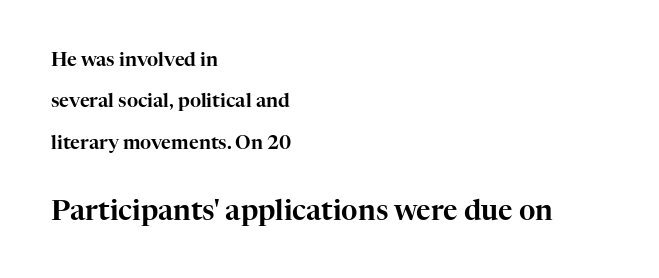
The image shows 28 px serif type, upright; set left-aligned, loose line spacing (2.18x), normal letter spacing, not underlined; the second (bottom) block is 1.47x larger; high stroke contrast and a medium x-height.
